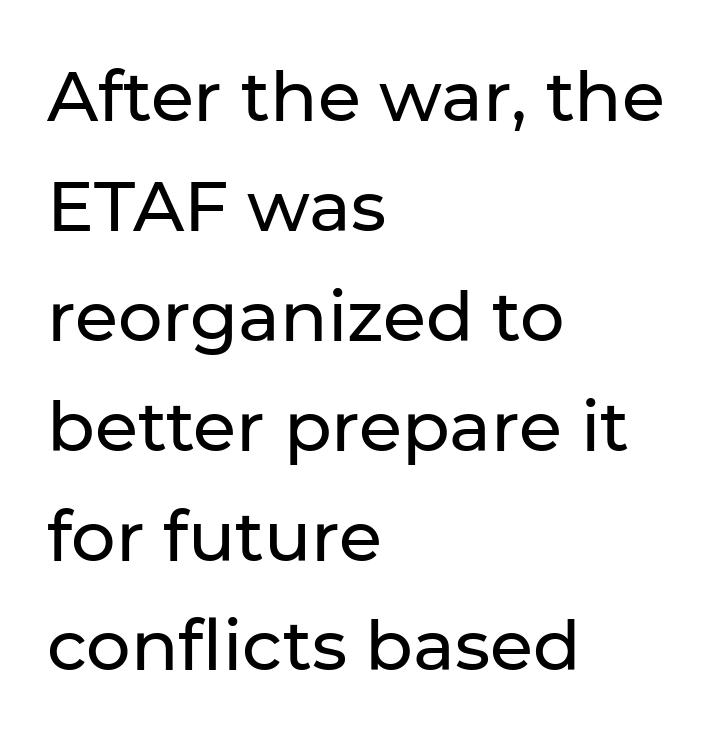
{"serif": "no", "italic": "no", "width": "normal", "stroke_contrast": "low", "x_height": "medium", "monospaced": "no", "underline": "no", "align": "left", "line_spacing": "normal", "line_spacing_ratio": 1.57, "letter_spacing": "normal", "letter_spacing_em": 0.0, "glyph_px": 70}
